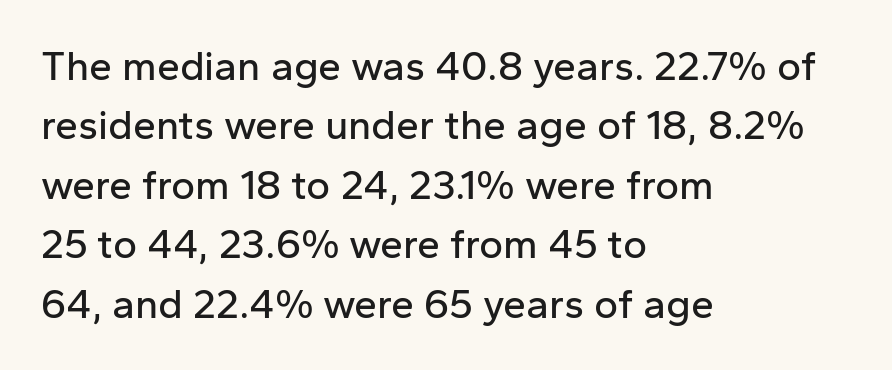
The image shows 41 px sans-serif type, upright; set left-aligned, normal line spacing (1.45x), normal letter spacing, not underlined; low stroke contrast and a medium x-height.
